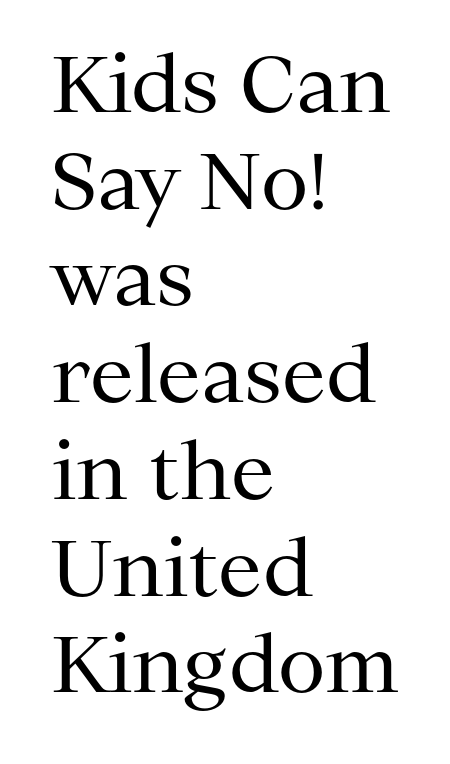
The image shows 78 px regular-weight serif type, upright; set left-aligned, line spacing 1.24x, normal letter spacing, not underlined; medium stroke contrast and a medium x-height.
